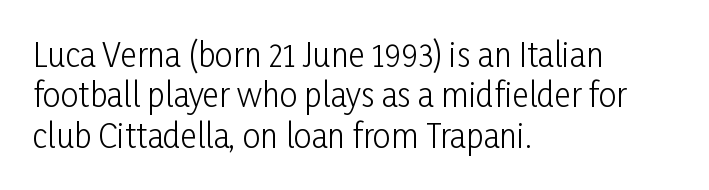
{"serif": "no", "italic": "no", "bold": "no", "weight": "light", "width": "condensed", "stroke_contrast": "low", "x_height": "medium", "monospaced": "no", "underline": "no", "align": "left", "line_spacing": "normal", "line_spacing_ratio": 1.26, "letter_spacing": "normal", "letter_spacing_em": 0.0, "glyph_px": 32}
